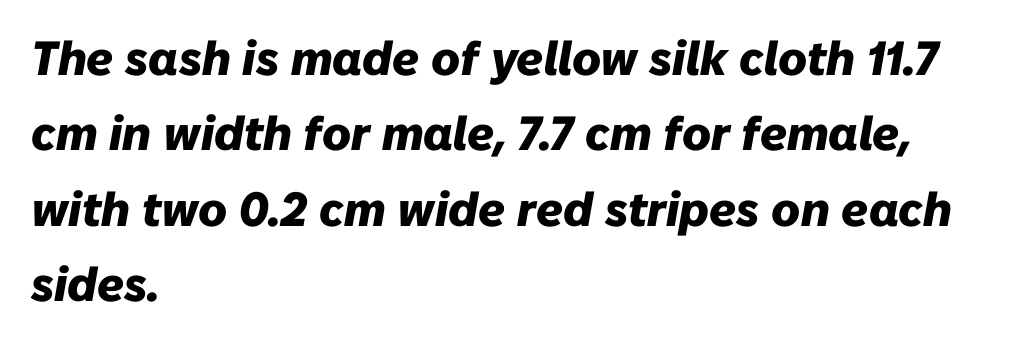
The image shows 48 px heavy type, italic (leaning right); set left-aligned, normal line spacing (1.57x), normal letter spacing, not underlined; low stroke contrast and a medium x-height.
